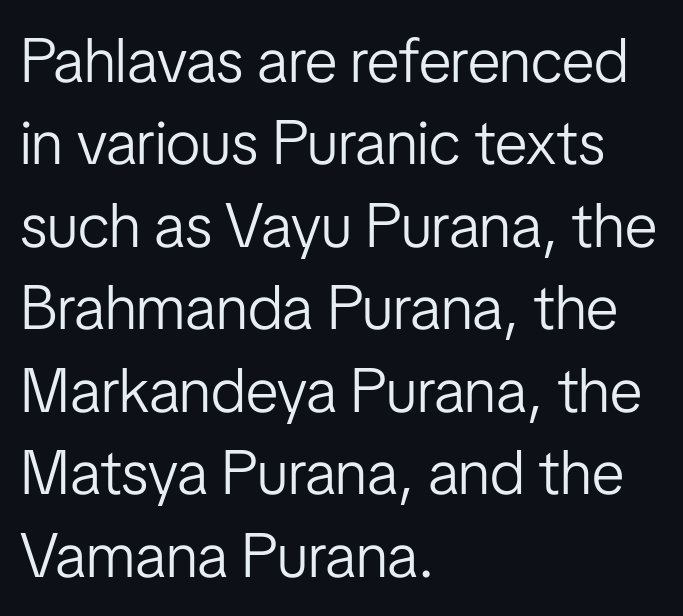
{"serif": "no", "italic": "no", "bold": "no", "weight": "light", "width": "condensed", "stroke_contrast": "low", "x_height": "medium", "monospaced": "no", "underline": "no", "align": "left", "line_spacing": "normal", "line_spacing_ratio": 1.33, "letter_spacing": "normal", "letter_spacing_em": 0.0, "glyph_px": 62}
